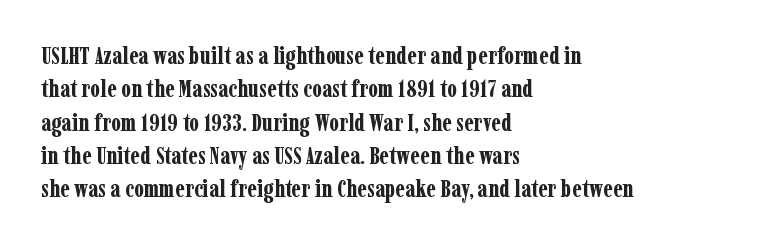
Q: Is the text bold? A: Yes.
Q: Is the text italic (slanted)? A: No, it is upright.
Q: Is the text underlined? A: No.
Q: How is the paragraph aligned? A: Left-aligned.
Q: Is the spacing between letters normal or unusually wide? A: Normal.
Q: Is the spacing between lines tight, normal or loose? A: Normal.
